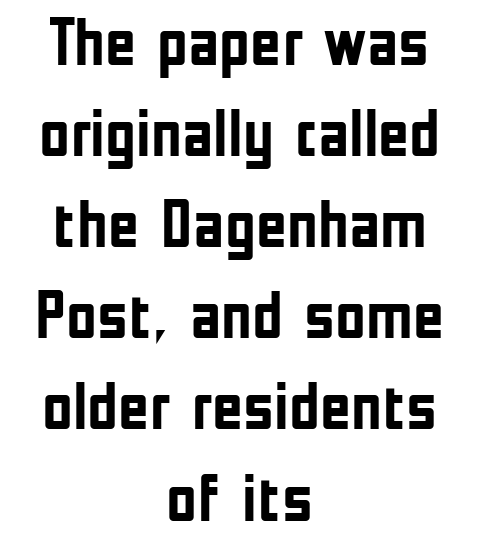
Q: Is the text bold? A: Yes.
Q: Is the text italic (slanted)? A: No, it is upright.
Q: Is the typeface a serif or a sans-serif typeface? A: Sans-serif.
Q: Is the text underlined? A: No.
Q: How is the paragraph aligned? A: Centered.
Q: Is the spacing between letters normal or unusually wide? A: Normal.
Q: Is the spacing between lines tight, normal or loose? A: Normal.
Q: Width (condensed, normal, or wide)? A: Condensed.
Q: Stroke contrast? A: Low.
Q: x-height? A: Medium.
Q: Monospaced? A: No.
